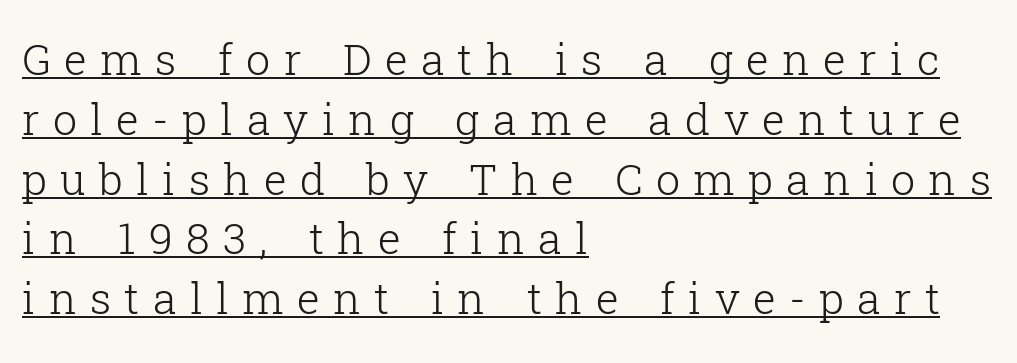
{"serif": "yes", "italic": "no", "bold": "no", "weight": "light", "width": "normal", "stroke_contrast": "low", "x_height": "medium", "monospaced": "no", "underline": "yes", "align": "left", "line_spacing": "normal", "line_spacing_ratio": 1.39, "letter_spacing": "wide", "letter_spacing_em": 0.31, "glyph_px": 43}
